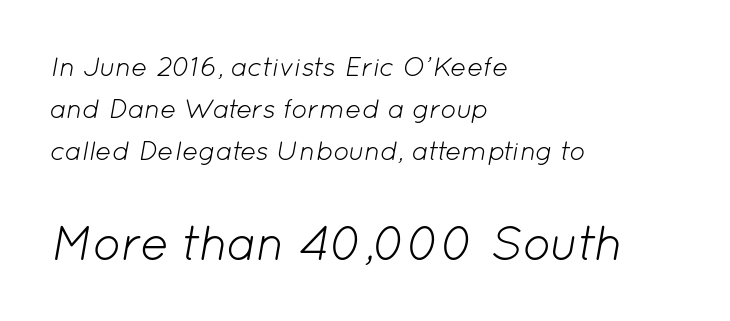
{"italic": "yes", "lean": "right", "slant_degrees": 12, "bold": "no", "weight": "light", "width": "normal", "stroke_contrast": "low", "x_height": "medium", "monospaced": "no", "underline": "no", "align": "left", "line_spacing": "normal", "line_spacing_ratio": 1.55, "letter_spacing": "normal", "letter_spacing_em": 0.0, "larger_block": "second", "size_ratio": 1.78, "glyph_px": 48}
